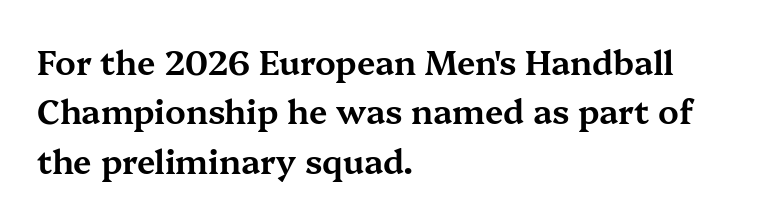
This rendering features lettering with no underline. Does the type have serifs? Yes, each stem ends in a small foot. The designer left line spacing at the default. Here the glyphs are tracked normally, forming tight word shapes.
